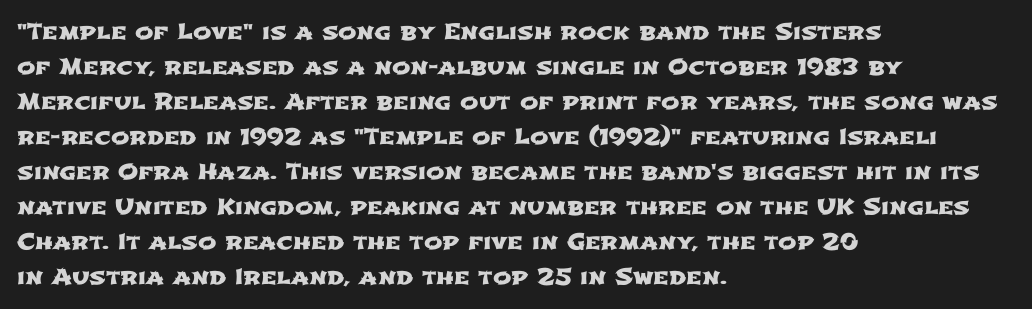
{"underline": "no", "align": "left", "line_spacing": "normal", "line_spacing_ratio": 1.59, "letter_spacing": "normal", "letter_spacing_em": 0.0, "glyph_px": 22}
